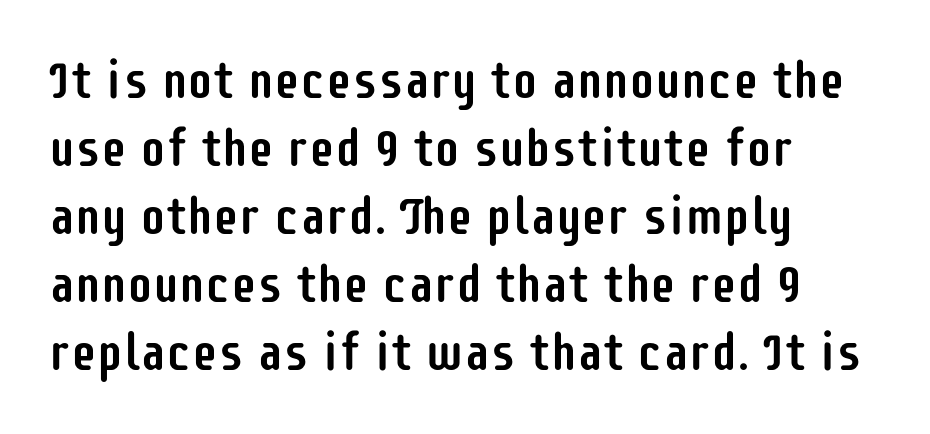
Q: Is the text italic (slanted)? A: No, it is upright.
Q: Is the typeface a serif or a sans-serif typeface? A: Sans-serif.
Q: Is the text underlined? A: No.
Q: How is the paragraph aligned? A: Left-aligned.
Q: Is the spacing between letters normal or unusually wide? A: Normal.
Q: Is the spacing between lines tight, normal or loose? A: Normal.
Q: Width (condensed, normal, or wide)? A: Condensed.
Q: Stroke contrast? A: Low.
Q: x-height? A: Large.
Q: Monospaced? A: No.
